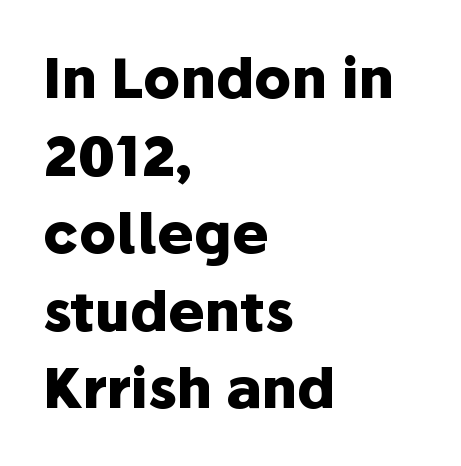
The image shows 55 px heavy sans-serif type, upright; set left-aligned, normal line spacing (1.41x), normal letter spacing, not underlined; low stroke contrast and a medium x-height.
